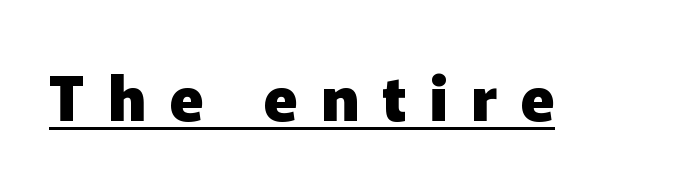
{"serif": "no", "italic": "no", "bold": "yes", "weight": "heavy", "width": "normal", "stroke_contrast": "low", "x_height": "medium", "monospaced": "no", "underline": "yes", "letter_spacing": "wide", "letter_spacing_em": 0.37, "glyph_px": 62}
